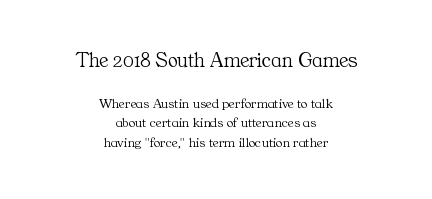
Q: Is the text bold? A: No.
Q: Is the text italic (slanted)? A: No, it is upright.
Q: Is the text underlined? A: No.
Q: How is the paragraph aligned? A: Centered.
Q: Is the spacing between letters normal or unusually wide? A: Normal.
Q: Is the spacing between lines tight, normal or loose? A: Normal.
Q: Which block of text is set in a larger size, the first (top) or the second (bottom)? A: The first (top) one.
